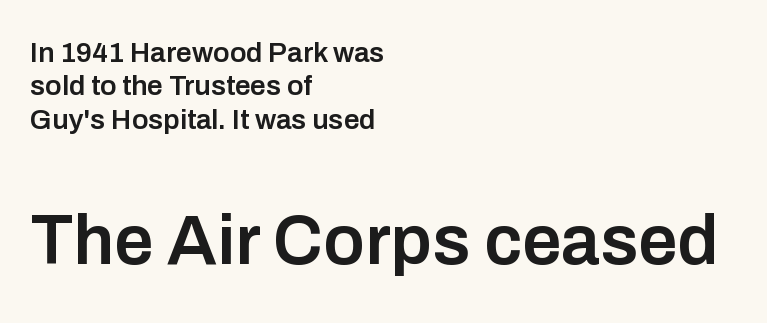
{"serif": "no", "italic": "no", "bold": "semi", "weight": "semibold", "width": "normal", "stroke_contrast": "low", "x_height": "medium", "monospaced": "no", "underline": "no", "align": "left", "line_spacing_ratio": 1.19, "letter_spacing": "normal", "letter_spacing_em": 0.0, "larger_block": "second", "size_ratio": 2.5, "glyph_px": 70}
